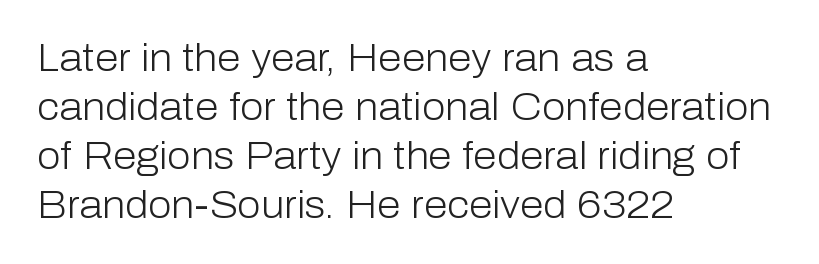
Every character sits straight up, as roman type does. The letters sit at their default tracking, neither squeezed nor spread. Visually the block forms a straight wall on the left and a jagged coastline on the right. This sample has the flowing, uneven cadence of proportional lettering.
